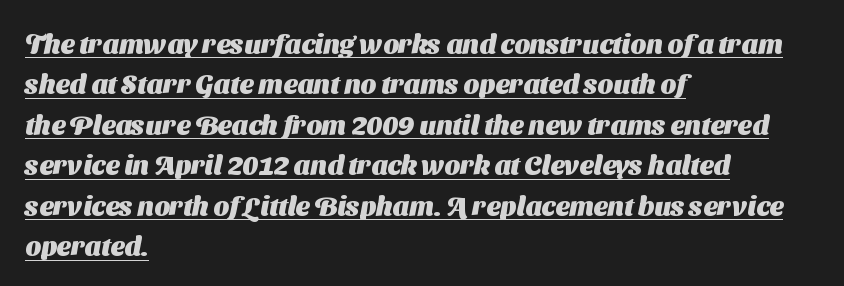
The image shows 27 px bold type; set left-aligned, normal line spacing (1.5x), normal letter spacing, underlined.
